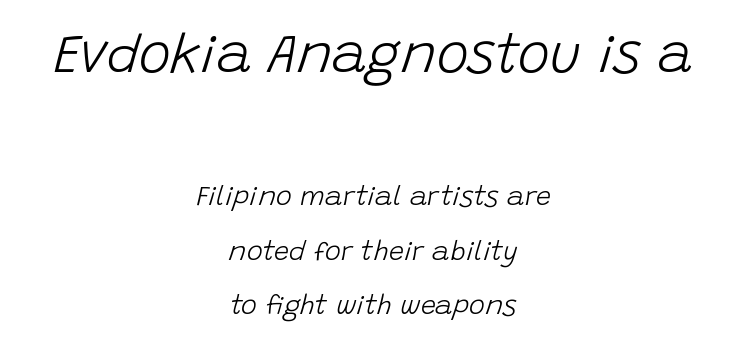
The designer dialed line spacing up above the default. The letters are slanted; this is an italic face. No extra ink here — the face is not bold. Do the characters align in a grid? No, the font is proportional.
